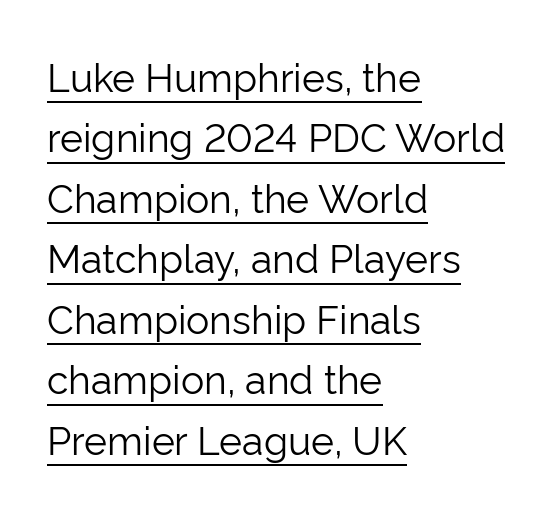
{"serif": "no", "italic": "no", "bold": "no", "weight": "light", "width": "normal", "stroke_contrast": "low", "x_height": "medium", "monospaced": "no", "underline": "yes", "align": "left", "line_spacing": "normal", "line_spacing_ratio": 1.55, "letter_spacing": "normal", "letter_spacing_em": 0.0, "glyph_px": 39}
